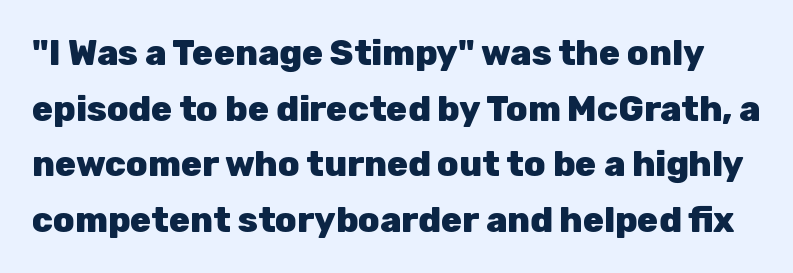
Descenders hang freely into open space. Leading: standard. Rendered with straight, roman letterforms. Pretty heavy lettering here — definitely bold. Caption: standard tracking, unaltered.
